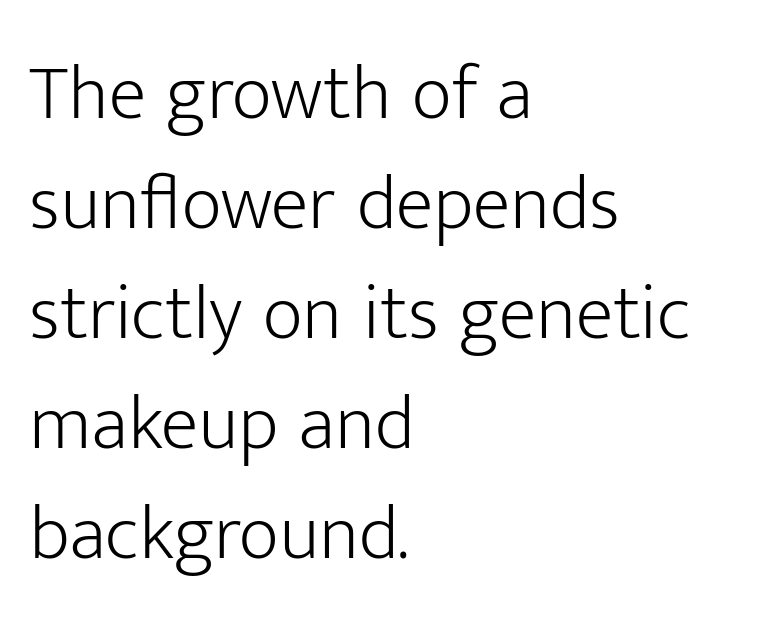
The strokes carry an ordinary text weight at most. Each line starts at the same left margin while the right side varies. The glyphs are unaccompanied by any horizontal stroke below them. You can tell it's not italic because the verticals are truly vertical. The passage shown is typed in a proportional face where columns would drift.
